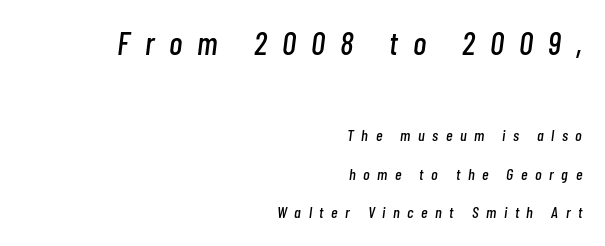
The face used here is proportionally spaced, like ordinary book or web type. The lines are quadded right. The text carries the slant typical of an italic or oblique font. A student would notice the top passage is typeset larger than what follows.
